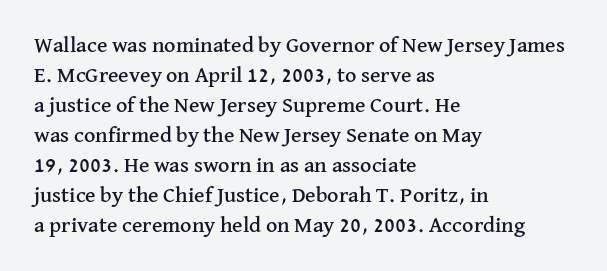
Q: Is the text italic (slanted)? A: No, it is upright.
Q: Is the text underlined? A: No.
Q: How is the paragraph aligned? A: Left-aligned.
Q: Is the spacing between letters normal or unusually wide? A: Normal.
Q: Is the spacing between lines tight, normal or loose? A: Normal.
